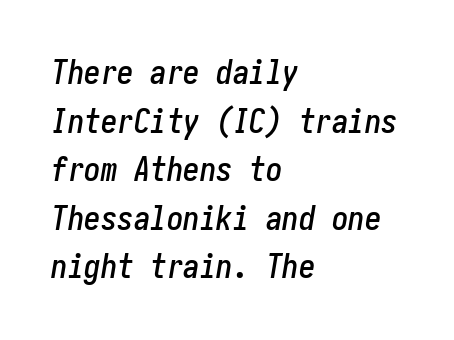
The image shows 33 px condensed type, italic (leaning right); set left-aligned, normal line spacing (1.47x), normal letter spacing, not underlined; low stroke contrast and a medium x-height.
